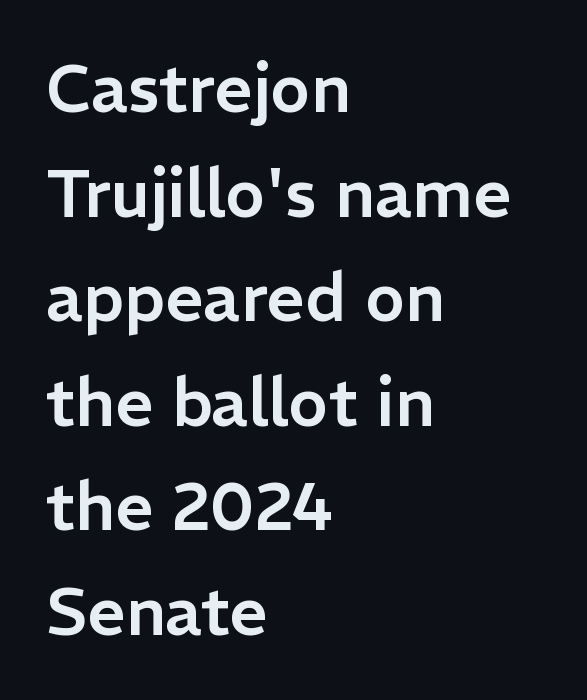
Q: Is the text italic (slanted)? A: No, it is upright.
Q: Is the typeface a serif or a sans-serif typeface? A: Sans-serif.
Q: Is the text underlined? A: No.
Q: How is the paragraph aligned? A: Left-aligned.
Q: Is the spacing between letters normal or unusually wide? A: Normal.
Q: Is the spacing between lines tight, normal or loose? A: Normal.
Q: Width (condensed, normal, or wide)? A: Normal.
Q: Stroke contrast? A: Low.
Q: x-height? A: Medium.
Q: Monospaced? A: No.
